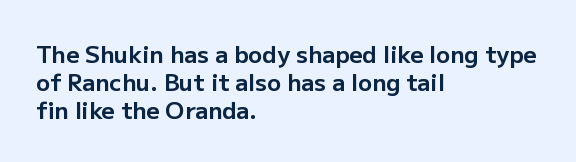
Q: Is the text bold? A: Yes.
Q: Is the text italic (slanted)? A: No, it is upright.
Q: Is the text underlined? A: No.
Q: How is the paragraph aligned? A: Left-aligned.
Q: Is the spacing between letters normal or unusually wide? A: Normal.
